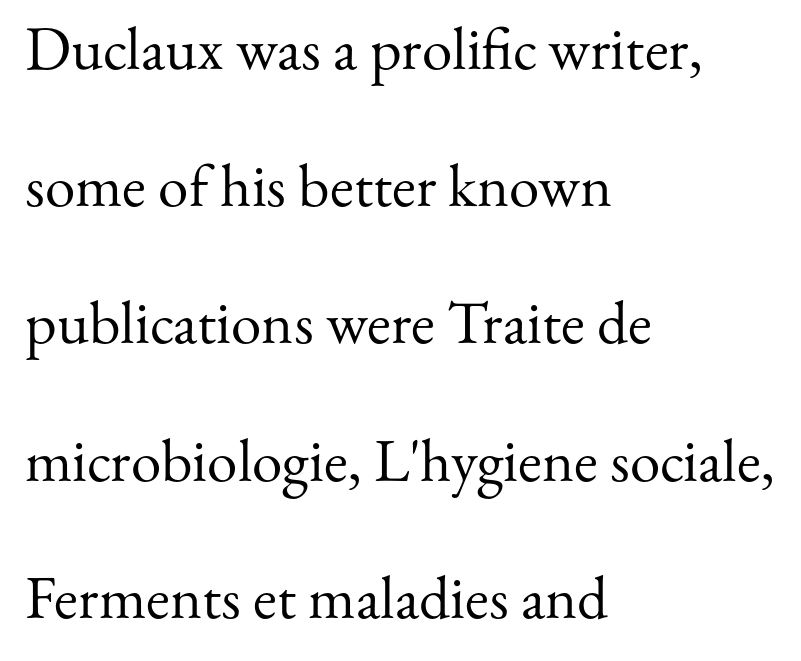
The image shows 61 px regular-weight serif type, upright; set left-aligned, loose line spacing (2.25x), normal letter spacing, not underlined; medium stroke contrast and a small x-height.
